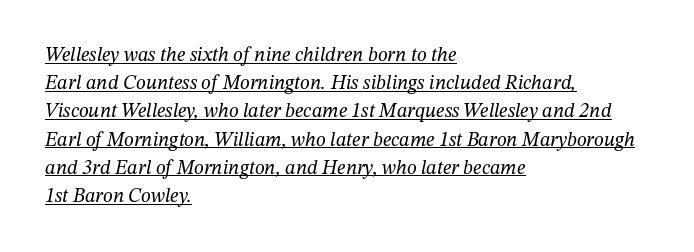
Here the glyphs are tracked normally, forming tight word shapes. Designer's note — italics engaged. A typesetter would call this leading conventional body-copy spacing. The rendering uses the underline text-decoration. The paragraph shown leans on its left margin.
